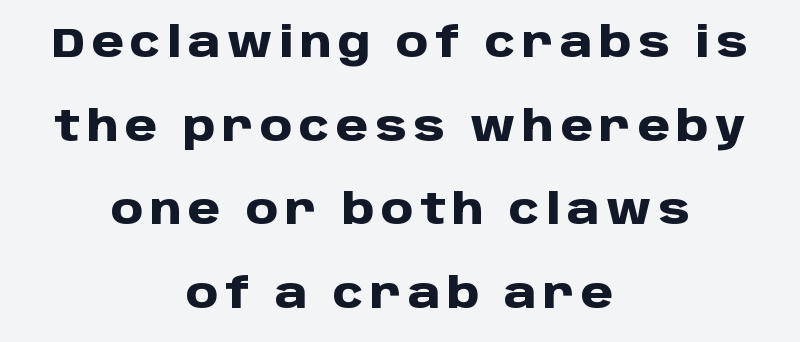
The image shows 41 px heavy sans-serif type, upright; set centered, loose line spacing (2.04x), not underlined; low stroke contrast and a large x-height.
